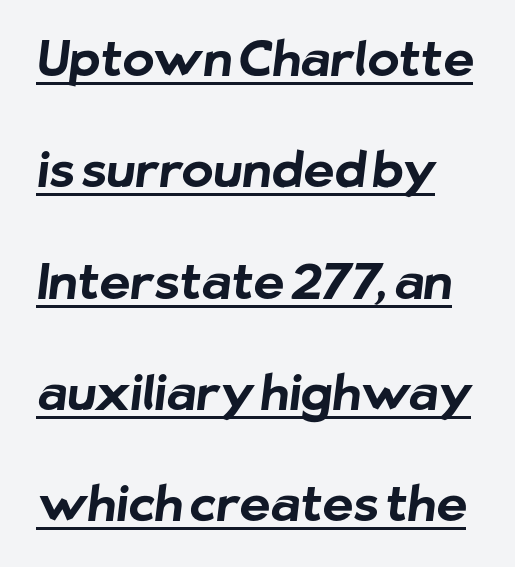
Q: Is the text bold? A: Yes.
Q: Is the typeface a serif or a sans-serif typeface? A: Sans-serif.
Q: Is the text underlined? A: Yes.
Q: How is the paragraph aligned? A: Left-aligned.
Q: Is the spacing between letters normal or unusually wide? A: Normal.
Q: Is the spacing between lines tight, normal or loose? A: Loose.
Q: Width (condensed, normal, or wide)? A: Normal.
Q: Stroke contrast? A: Low.
Q: x-height? A: Medium.
Q: Monospaced? A: No.
